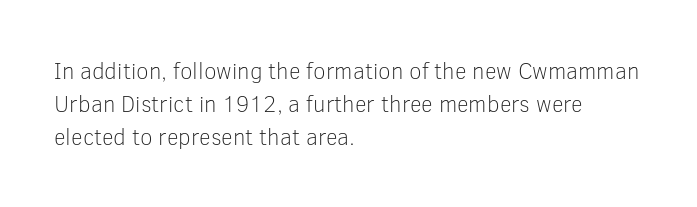
Does extra space separate the letters? No, they use regular spacing. The rendering anchors every line to the left-hand side. The axis of the letterforms is exactly vertical. These lines sit exactly where default settings would place them. Ink coverage per letter is moderate at most. Bare-footed words on every line.
